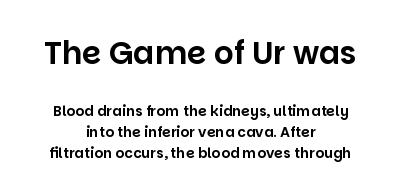
The image shows 31 px sans-serif type, upright; set centered, normal line spacing (1.47x), normal letter spacing, not underlined; the first (top) block is 2.21x larger; low stroke contrast and a large x-height.
